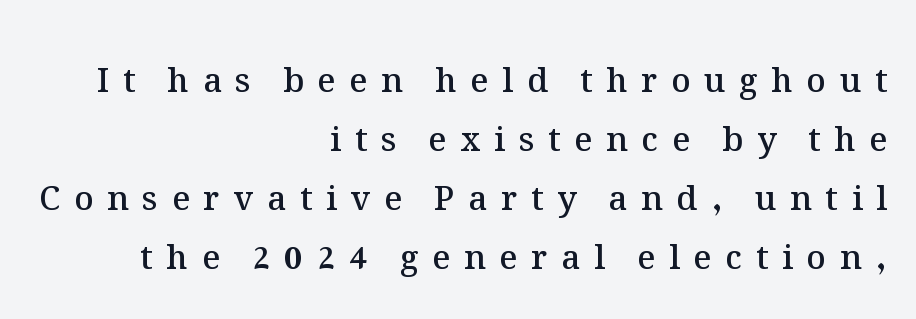
The image shows 33 px semibold type, upright; set right-aligned, line spacing 1.79x, unusually wide letter spacing (+0.42 em), not underlined; medium stroke contrast and a medium x-height.
